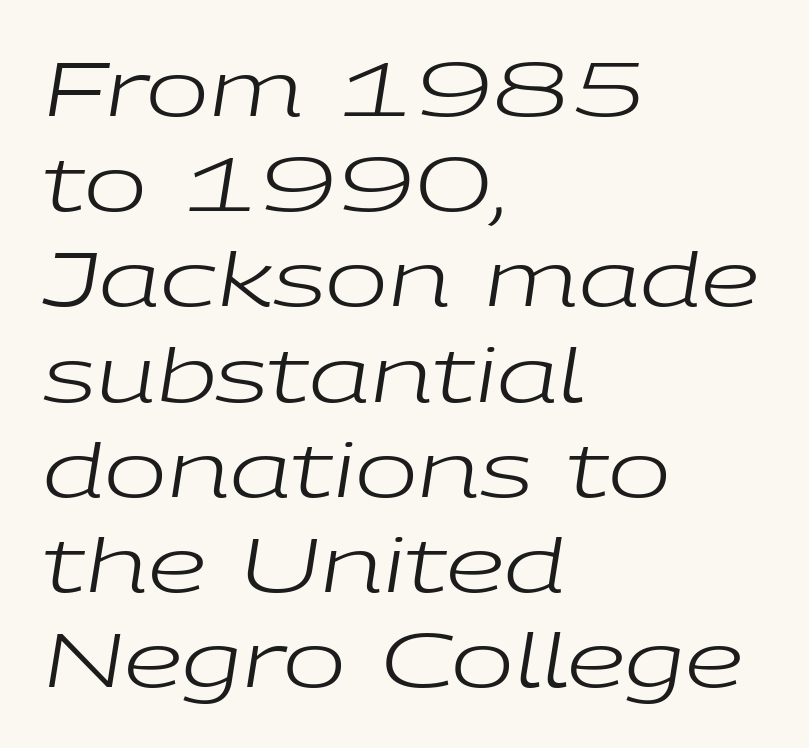
The image shows 75 px regular-weight, wide type, italic (leaning right); set left-aligned, normal line spacing (1.27x), normal letter spacing, not underlined; low stroke contrast and a medium x-height.
